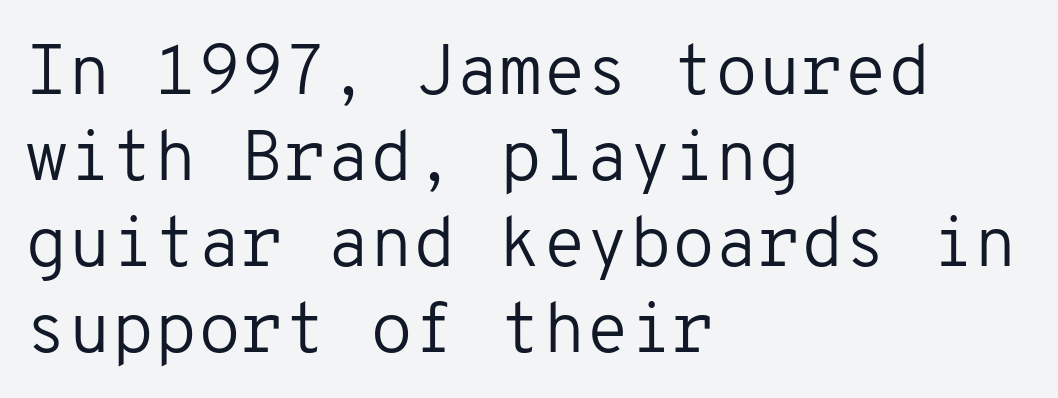
{"serif": "no", "italic": "no", "bold": "no", "weight": "regular", "width": "normal", "stroke_contrast": "low", "x_height": "medium", "monospaced": "yes", "underline": "no", "align": "left", "line_spacing_ratio": 1.23, "letter_spacing": "normal", "letter_spacing_em": 0.0, "glyph_px": 70}
